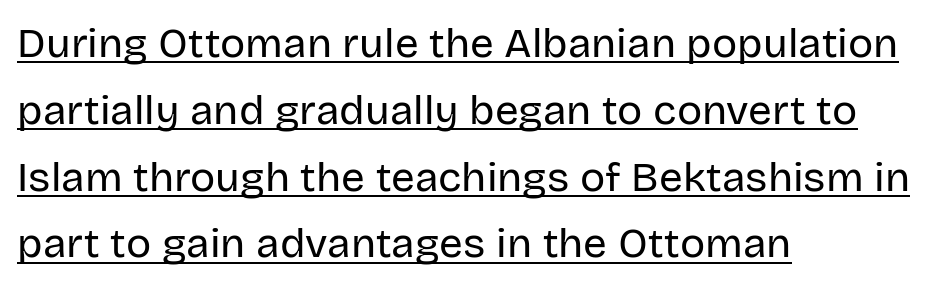
You could not count columns in this text — the font is proportionally spaced. This reads as an unemphasized weight, regular at the heaviest. Each line of the rendering has a horizontal stroke beneath the glyphs. How are the letters spaced? Ordinarily, with no added tracking. Every character sits straight up, as roman type does. Look at the bottom of the vertical strokes: they stop flat, with no serifs.
